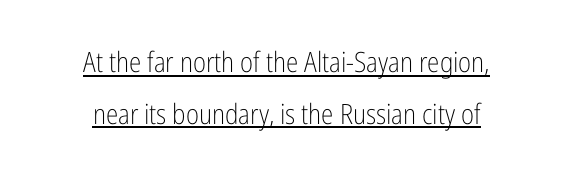
{"serif": "no", "italic": "no", "bold": "no", "weight": "light", "width": "condensed", "stroke_contrast": "low", "x_height": "medium", "monospaced": "no", "underline": "yes", "align": "center", "line_spacing_ratio": 1.84, "letter_spacing": "normal", "letter_spacing_em": 0.0, "glyph_px": 28}
